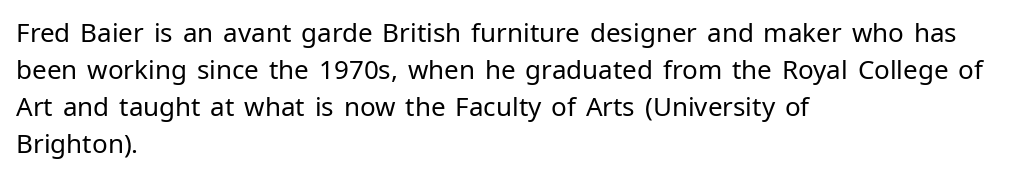
Rule under the text: the space is simply empty. The tracking reads as untouched default to a designer's eye. Compared with a typical body face, this is equally light or lighter still. A student would call this left alignment; a typographer would say flush left, rag right. The rows are spaced the way most documents space them.
